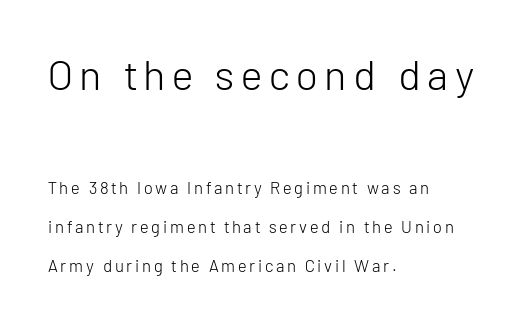
The rendering uses a large line-height, opening up the rows. Size hierarchy here favors the leading block over the trailing one. When letters stand straight like this, we call the style roman or upright. The face looks like a standard text weight, possibly lighter. No word sits above an underline. This sample is left-justified, so line endings fall wherever the words run out.
